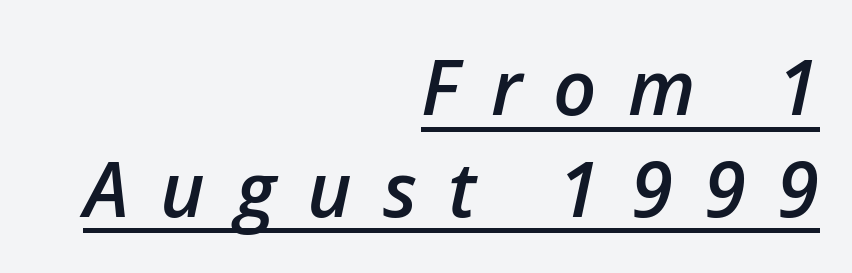
Q: Is the text bold? A: Semi-bold.
Q: Is the text italic (slanted)? A: Yes, it leans right by about 12 degrees.
Q: Is the text underlined? A: Yes.
Q: How is the paragraph aligned? A: Right-aligned.
Q: Is the spacing between letters normal or unusually wide? A: Unusually wide.
Q: Is the spacing between lines tight, normal or loose? A: Normal.
Q: Width (condensed, normal, or wide)? A: Normal.
Q: Stroke contrast? A: Low.
Q: x-height? A: Medium.
Q: Monospaced? A: No.
